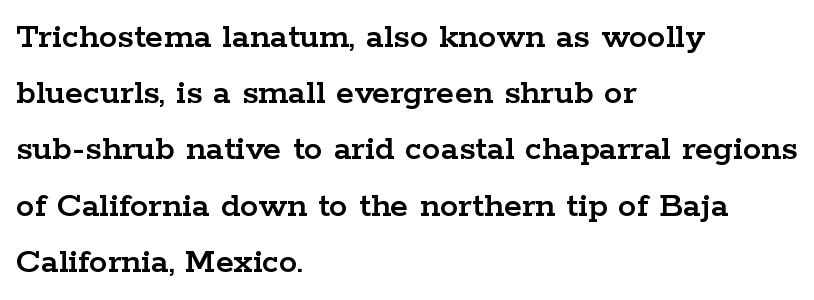
Q: Is the text italic (slanted)? A: No, it is upright.
Q: Is the typeface a serif or a sans-serif typeface? A: Serif.
Q: Is the text underlined? A: No.
Q: How is the paragraph aligned? A: Left-aligned.
Q: Is the spacing between letters normal or unusually wide? A: Normal.
Q: Is the spacing between lines tight, normal or loose? A: Normal.
Q: Width (condensed, normal, or wide)? A: Wide.
Q: Stroke contrast? A: Low.
Q: x-height? A: Medium.
Q: Monospaced? A: No.
